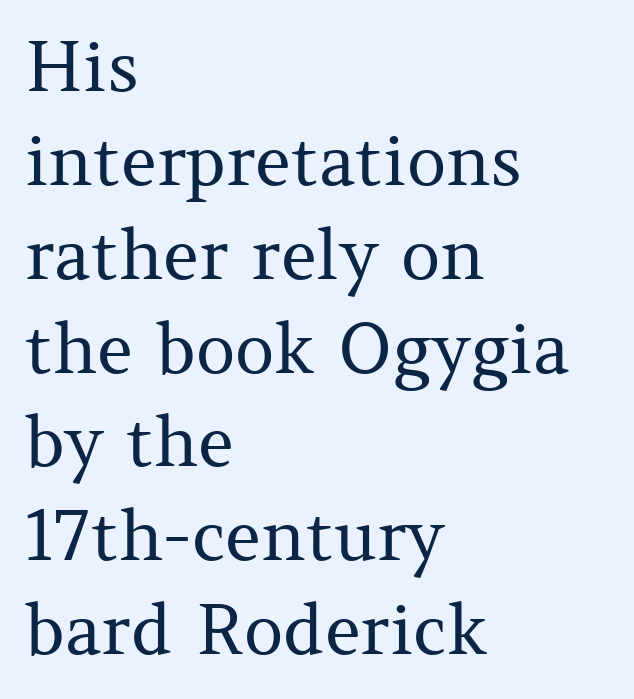
Words appear dense and cohesive because spacing is normal. A clean baseline with only descenders dipping below it. Stems here are at most as thick as an everyday book face. Teacher's note: observe the even left margin — that is flush-left alignment. The typography opts for an upright posture over an oblique one. Regarding serifs, this sample has them.
